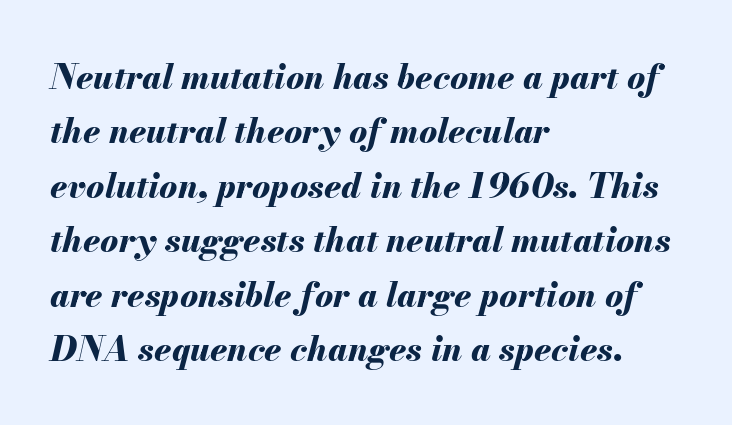
{"italic": "yes", "lean": "right", "slant_degrees": 13, "bold": "yes", "weight": "bold", "width": "normal", "stroke_contrast": "medium", "x_height": "small", "monospaced": "no", "underline": "no", "align": "left", "line_spacing": "normal", "line_spacing_ratio": 1.6, "letter_spacing": "normal", "letter_spacing_em": 0.0, "glyph_px": 34}
